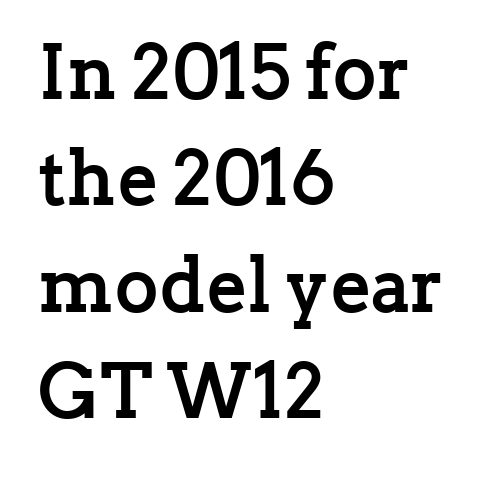
The image shows 76 px semibold serif type, upright; set left-aligned, normal line spacing (1.4x), normal letter spacing, not underlined; low stroke contrast and a medium x-height.
